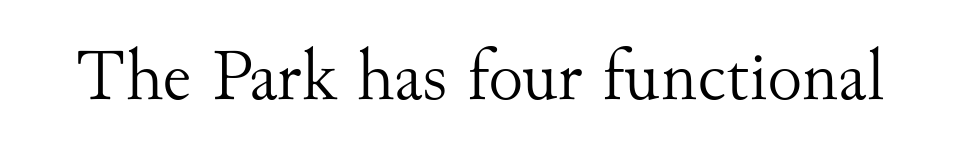
These lines are rendered in a variable-pitch font. Think standard paragraph weight, or any step lighter than that. You can tell it's not italic because the verticals are truly vertical. Honestly, the letter spacing is just normal — you wouldn't notice it.
